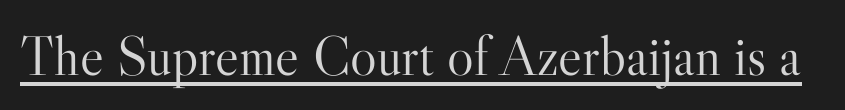
Compared with typical body copy, the letter spacing here is the same. A typesetter would call this proportional, since set widths differ per character. No chunkiness to these letters — they're not bold. The typography opts for an upright posture over an oblique one. This sample uses a serif face. The rendered words wear a rule along their underside.
